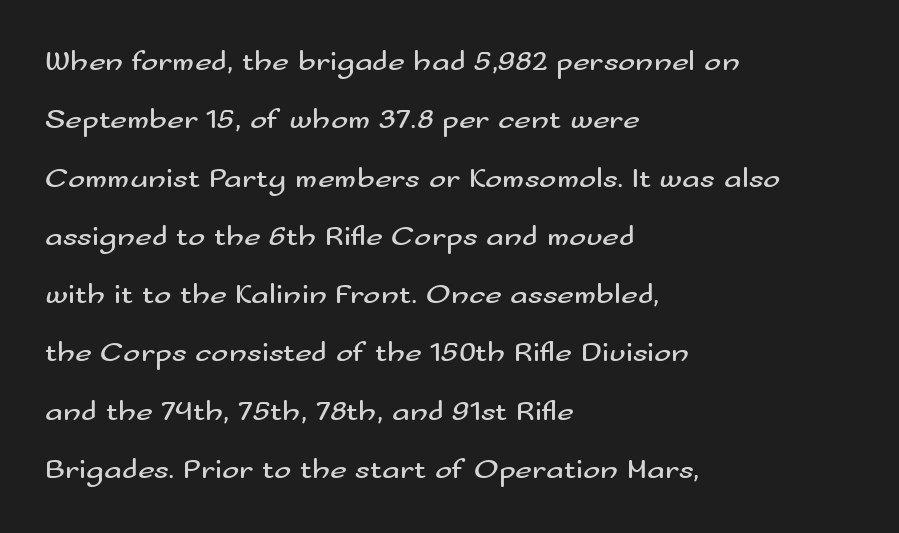
Does the lettering tilt? It doesn't — this is upright. The characters display no serif detailing; their extremities are plain. Reading down the column, the eye jumps a long way to each next line. Does extra space separate the letters? No, they use regular spacing.
